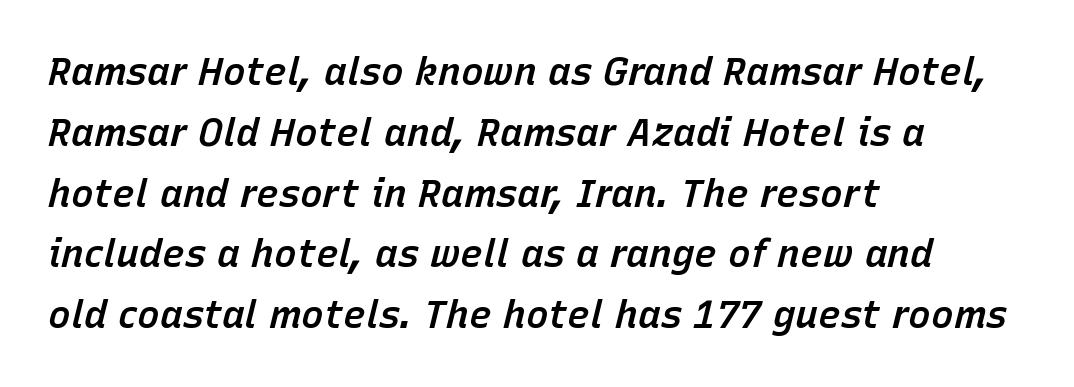
A typesetter would call this proportional, since set widths differ per character. Standard letterfit; no display-style spreading of the glyphs. The paragraph has a hard left edge and a soft right edge. The axis of the letterforms is tilted away from vertical.
